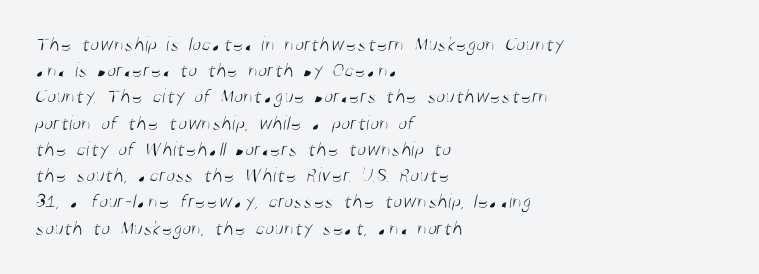
The image shows 21 px text type; set left-aligned, normal line spacing (1.25x), normal letter spacing, not underlined.
